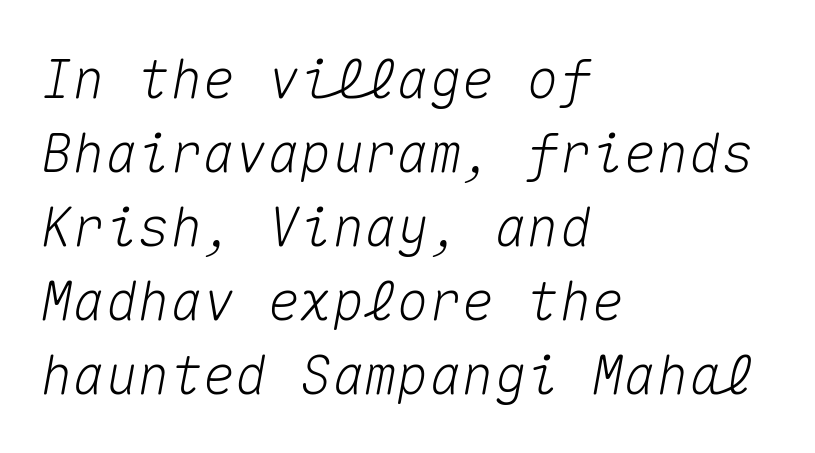
{"italic": "yes", "lean": "right", "slant_degrees": 10, "width": "normal", "stroke_contrast": "medium", "x_height": "medium", "monospaced": "yes", "underline": "no", "align": "left", "line_spacing": "normal", "line_spacing_ratio": 1.37, "letter_spacing": "normal", "letter_spacing_em": 0.0, "glyph_px": 54}
